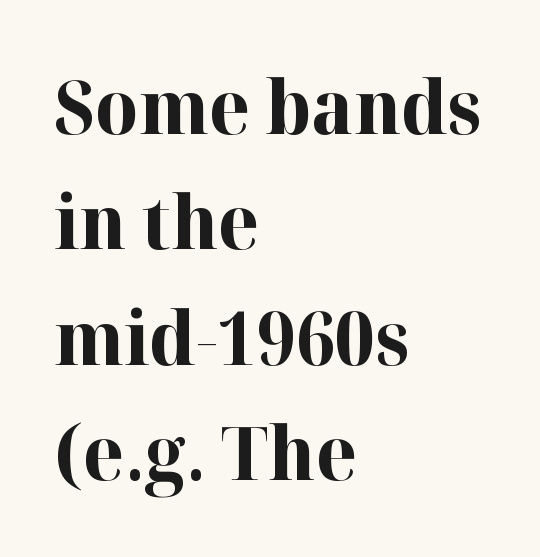
The image shows 74 px bold serif type, upright; set left-aligned, normal line spacing (1.56x), normal letter spacing, not underlined; high stroke contrast and a medium x-height.
